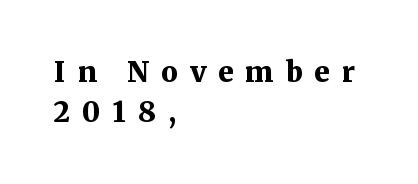
Q: Is the text bold? A: Yes.
Q: Is the text italic (slanted)? A: No, it is upright.
Q: Is the typeface a serif or a sans-serif typeface? A: Serif.
Q: Is the text underlined? A: No.
Q: How is the paragraph aligned? A: Left-aligned.
Q: Is the spacing between letters normal or unusually wide? A: Unusually wide.
Q: Is the spacing between lines tight, normal or loose? A: Normal.
Q: Width (condensed, normal, or wide)? A: Normal.
Q: Stroke contrast? A: Medium.
Q: x-height? A: Medium.
Q: Monospaced? A: No.
